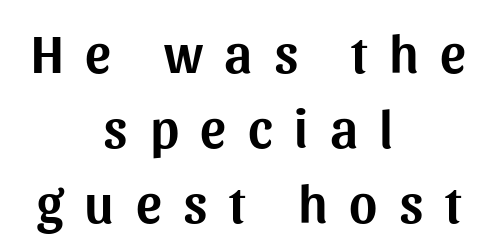
The image shows 54 px sans-serif type, upright; set centered, normal line spacing (1.39x), unusually wide letter spacing (+0.4 em), not underlined; medium stroke contrast and a medium x-height.
